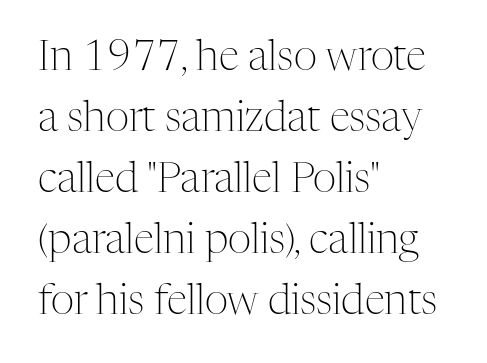
The image shows 41 px light serif type, upright; set left-aligned, normal line spacing (1.49x), normal letter spacing, not underlined; medium stroke contrast and a medium x-height.
